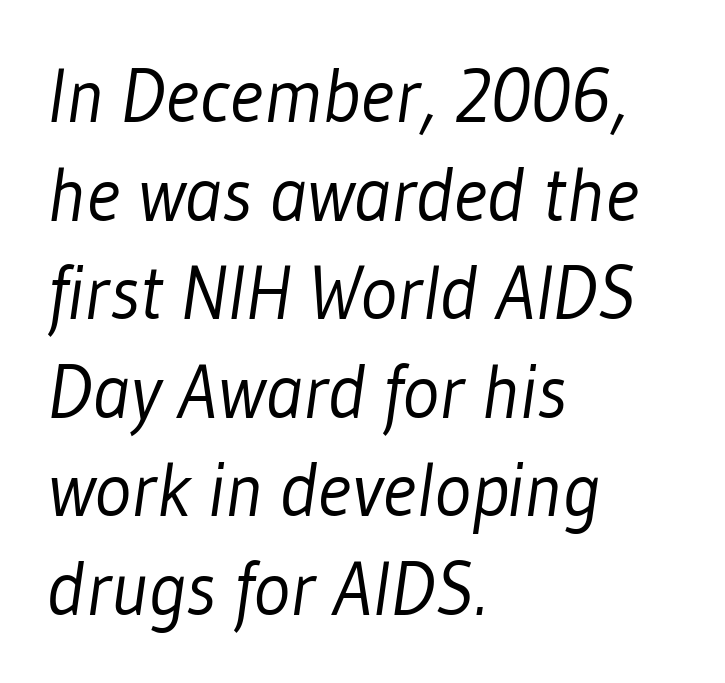
The image shows 77 px light, condensed sans-serif type; set left-aligned, normal line spacing (1.28x), normal letter spacing, not underlined; low stroke contrast and a medium x-height.
